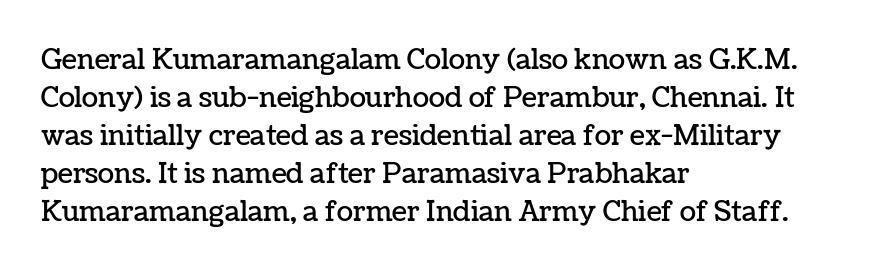
Every stem runs plumb, perpendicular to the baseline. No extra tracking has been applied to these lines. Students, observe: this is what conventionally led text looks like. The rendering anchors every line to the left-hand side. Just letters on the line, the space beneath them empty.
